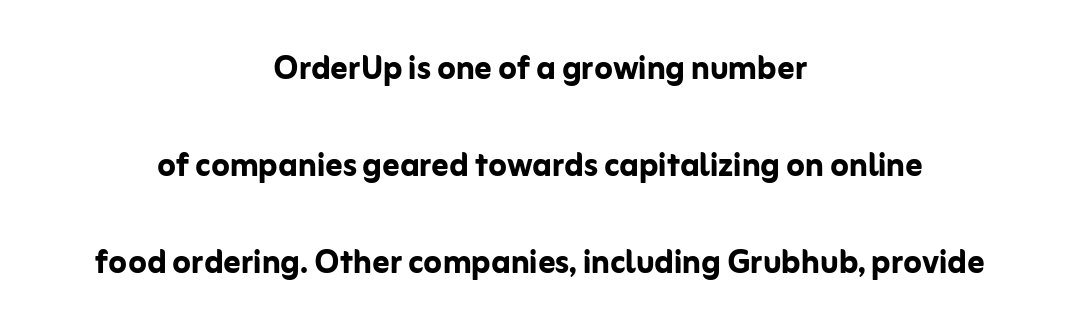
{"serif": "no", "italic": "no", "bold": "yes", "weight": "semibold", "width": "normal", "stroke_contrast": "low", "x_height": "medium", "monospaced": "no", "underline": "no", "align": "center", "line_spacing": "loose", "line_spacing_ratio": 2.31, "letter_spacing": "normal", "letter_spacing_em": 0.0, "glyph_px": 42}
